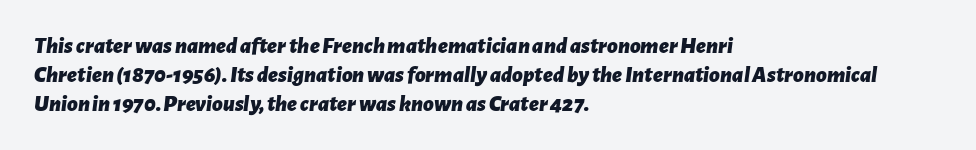
The rendering applies a slant to the glyphs. Successive baselines arrive at the customary interval. These lines keep a tight, regular rhythm from letter to letter. Is the block centered? No — it sits flush against the left margin. Weight: bold.
